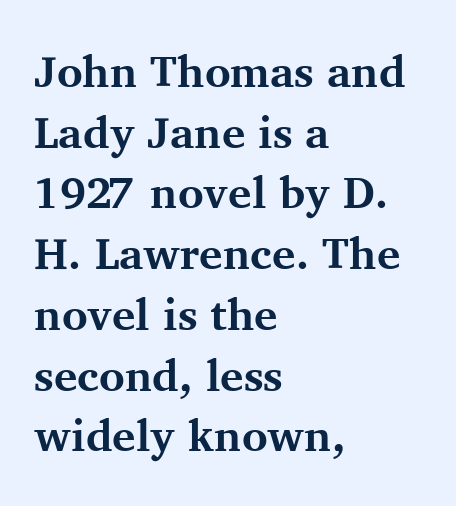
Q: Is the text bold? A: Yes.
Q: Is the text italic (slanted)? A: No, it is upright.
Q: Is the typeface a serif or a sans-serif typeface? A: Serif.
Q: Is the text underlined? A: No.
Q: How is the paragraph aligned? A: Left-aligned.
Q: Is the spacing between letters normal or unusually wide? A: Normal.
Q: Is the spacing between lines tight, normal or loose? A: Normal.
Q: Width (condensed, normal, or wide)? A: Normal.
Q: Stroke contrast? A: Medium.
Q: x-height? A: Medium.
Q: Monospaced? A: No.
